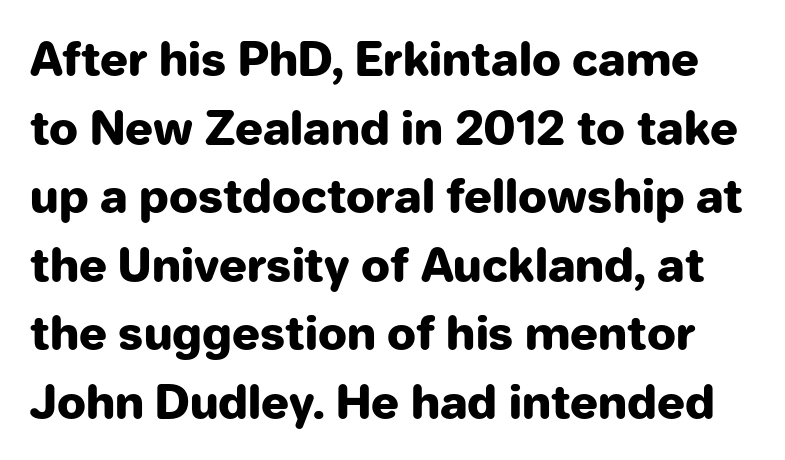
Q: Is the text bold? A: Yes.
Q: Is the text italic (slanted)? A: No, it is upright.
Q: Is the typeface a serif or a sans-serif typeface? A: Sans-serif.
Q: Is the text underlined? A: No.
Q: Is the spacing between letters normal or unusually wide? A: Normal.
Q: Is the spacing between lines tight, normal or loose? A: Normal.
Q: Width (condensed, normal, or wide)? A: Normal.
Q: Stroke contrast? A: Low.
Q: x-height? A: Medium.
Q: Monospaced? A: No.
